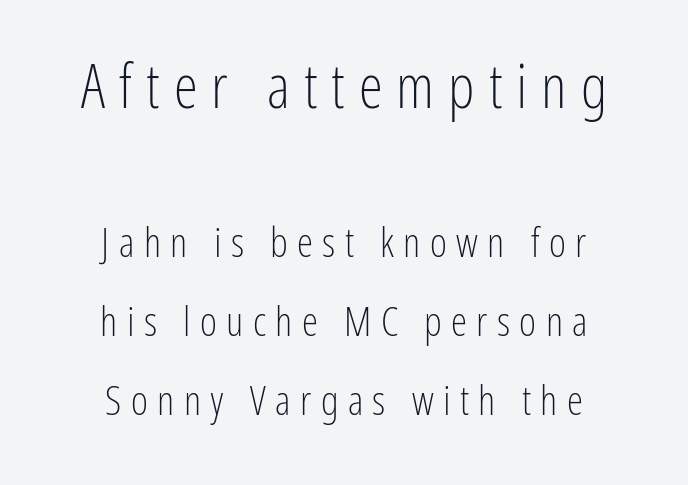
{"serif": "no", "italic": "no", "bold": "no", "weight": "light", "width": "condensed", "stroke_contrast": "low", "x_height": "medium", "monospaced": "no", "underline": "no", "align": "center", "line_spacing": "loose", "line_spacing_ratio": 1.93, "letter_spacing": "wide", "letter_spacing_em": 0.23, "larger_block": "first", "size_ratio": 1.49, "glyph_px": 61}
